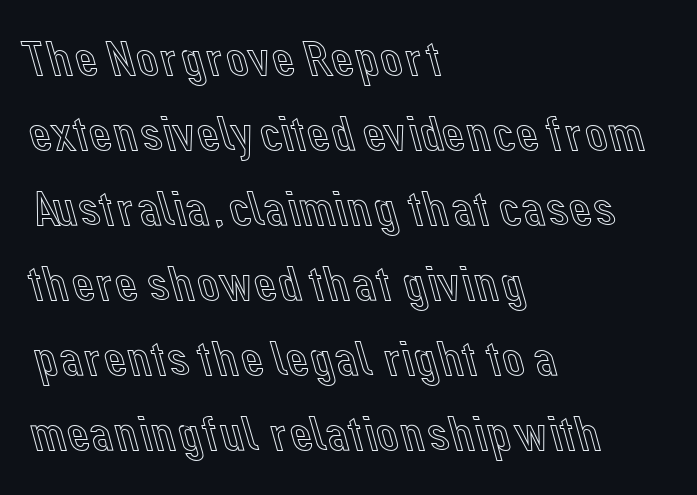
Observe the ordinary spacing: letters are neighbours, not strangers. The letters advance in unequal steps, a hallmark of proportional type. Typeset ragged right — the left edge is the straight one.
